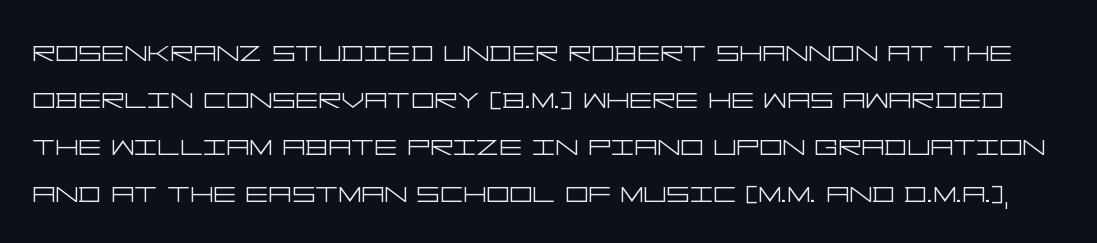
The image shows 36 px light, wide sans-serif type, upright; set normal line spacing (1.31x), normal letter spacing, not underlined; low stroke contrast and a large x-height.
